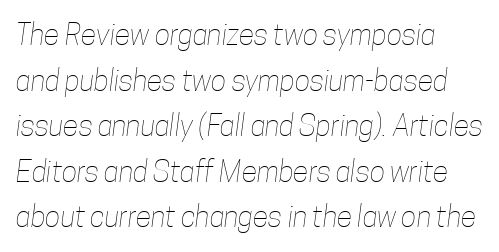
The image shows 29 px thin, condensed type; set left-aligned, normal line spacing (1.57x), normal letter spacing, not underlined; low stroke contrast and a medium x-height.
